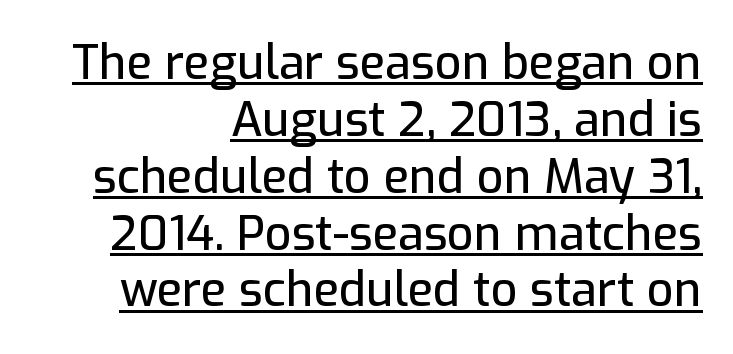
Q: Is the text italic (slanted)? A: No, it is upright.
Q: Is the typeface a serif or a sans-serif typeface? A: Sans-serif.
Q: Is the text underlined? A: Yes.
Q: How is the paragraph aligned? A: Right-aligned.
Q: Is the spacing between letters normal or unusually wide? A: Normal.
Q: Width (condensed, normal, or wide)? A: Normal.
Q: Stroke contrast? A: Low.
Q: x-height? A: Medium.
Q: Monospaced? A: No.
